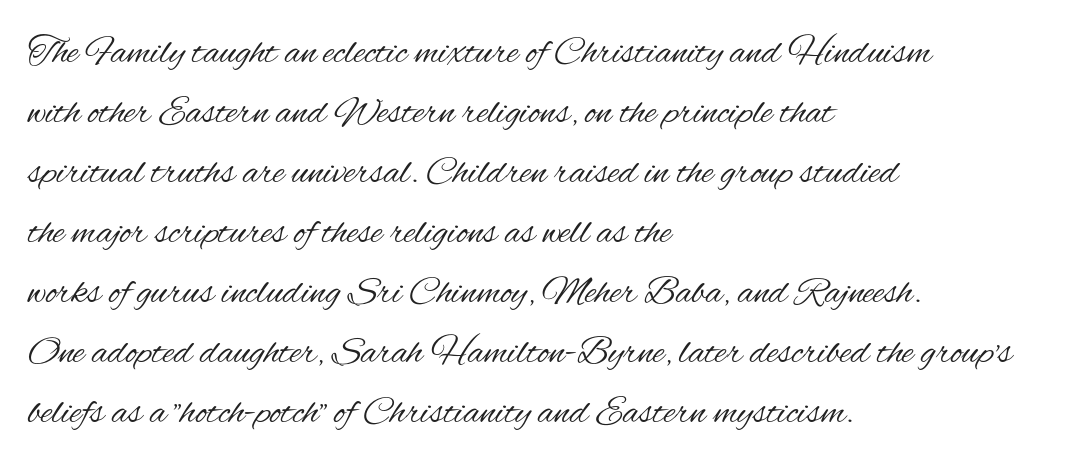
The image shows 39 px regular-weight, condensed sans-serif type; set left-aligned, normal line spacing (1.54x), normal letter spacing, not underlined; medium stroke contrast and a small x-height.
